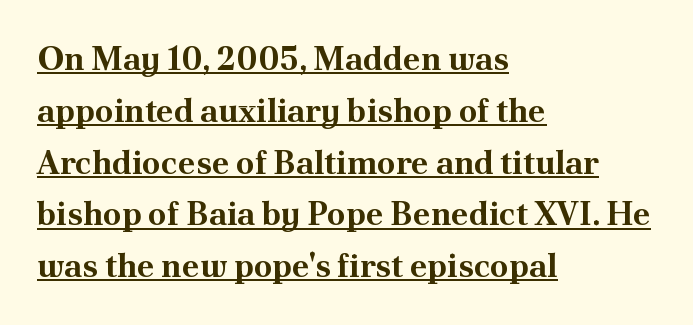
This sample uses plain, unmodified letter spacing. Which margin do the lines hug? The left one — the right edge is uneven. Note the varied advance widths — an 'i' is clearly narrower than an 'm'. Note: serifs present on the glyphs. Notice how the stems are strictly vertical — no italics here. Check the space under the baseline: a stroke is drawn there.
